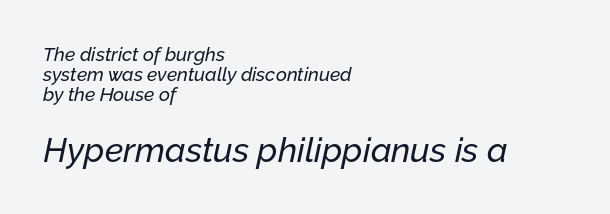
The image shows 34 px text type, italic (leaning right); set left-aligned, tight line spacing (1.05x), normal letter spacing, not underlined; the second (bottom) block is 1.79x larger; low stroke contrast and a medium x-height.
